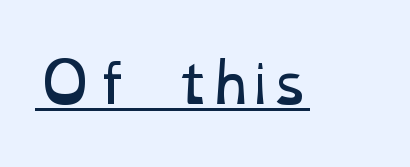
The passage shown is typed in a proportional face where columns would drift. Underline: present. Caption: standard tracking, unaltered. Caption: face not bold, strokes unweighted.
